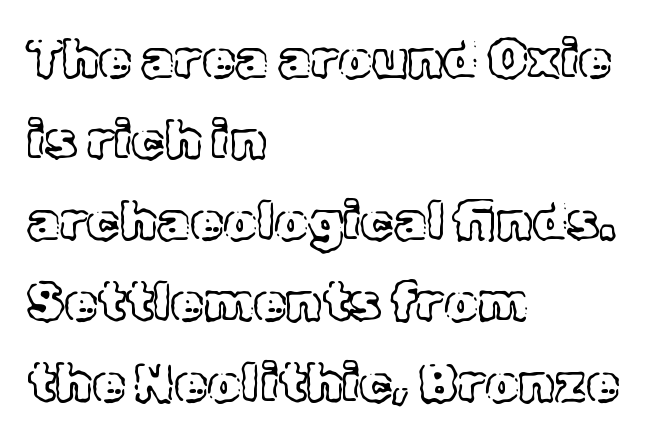
The image shows 53 px text type, upright; set left-aligned, normal line spacing (1.53x), normal letter spacing, not underlined; a medium x-height.
